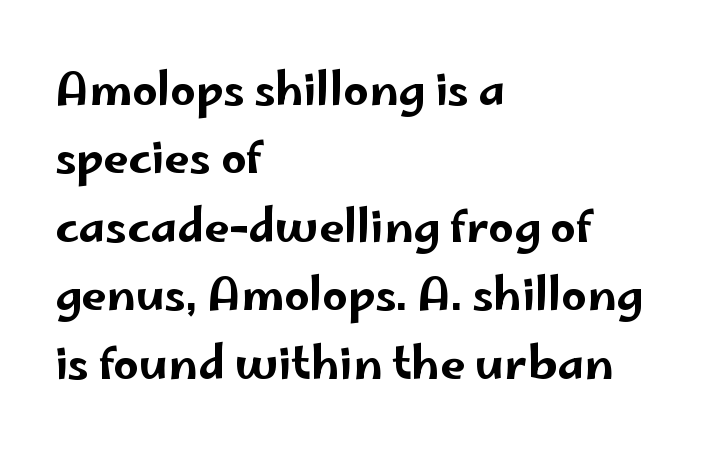
The image shows 45 px wide sans-serif type, upright; set left-aligned, normal line spacing (1.52x), normal letter spacing, not underlined; low stroke contrast and a small x-height.
